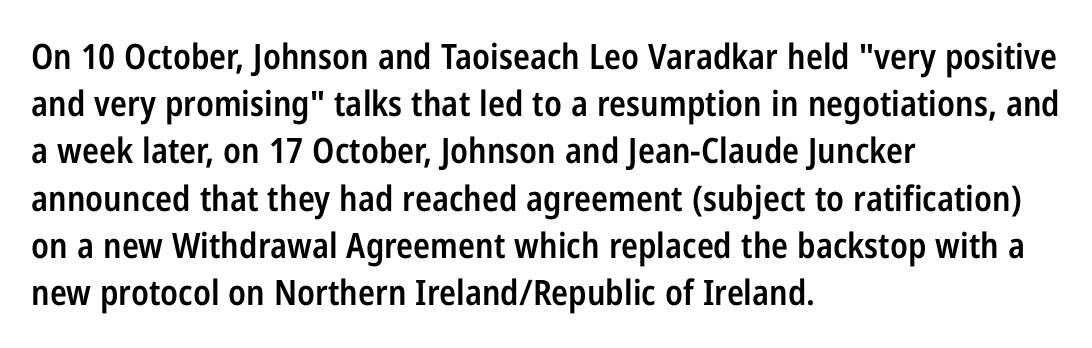
Q: Is the text bold? A: Semi-bold.
Q: Is the text italic (slanted)? A: No, it is upright.
Q: Is the typeface a serif or a sans-serif typeface? A: Sans-serif.
Q: Is the text underlined? A: No.
Q: How is the paragraph aligned? A: Left-aligned.
Q: Is the spacing between letters normal or unusually wide? A: Normal.
Q: Is the spacing between lines tight, normal or loose? A: Normal.
Q: Width (condensed, normal, or wide)? A: Condensed.
Q: Stroke contrast? A: Low.
Q: x-height? A: Medium.
Q: Monospaced? A: No.
